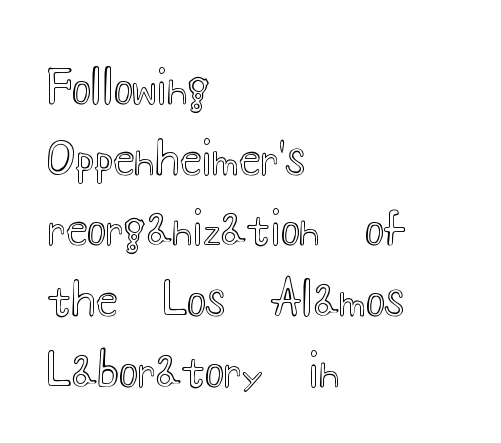
{"italic": "no", "width": "wide", "x_height": "small", "monospaced": "no", "underline": "no", "align": "left", "line_spacing": "normal", "line_spacing_ratio": 1.57, "letter_spacing": "normal", "letter_spacing_em": 0.0, "glyph_px": 45}
